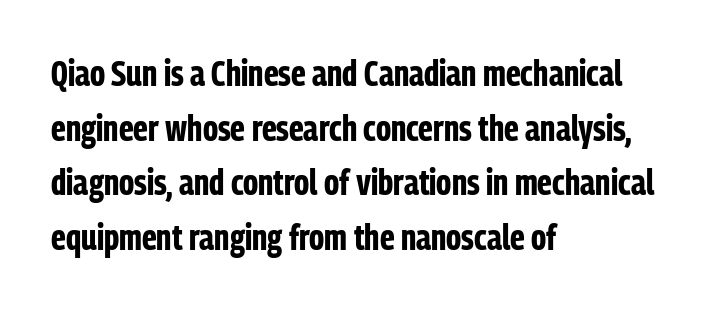
The sample has been set heavy, in full bold. Vertical spacing — default. Observe the absence of serifs on each vertical stroke in this sample. Left-aligned paragraph, ragged on the right. A bare baseline throughout the passage.
